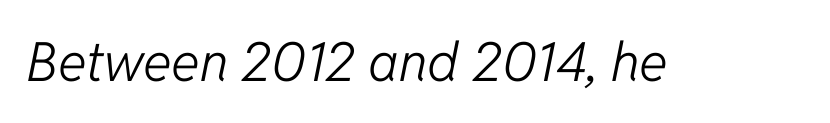
In terms of posture, this sample is oblique. The space directly below the letters is spotless. Here the designer chose a conventional face with non-uniform glyph widths. This sample uses plain, unmodified letter spacing.
